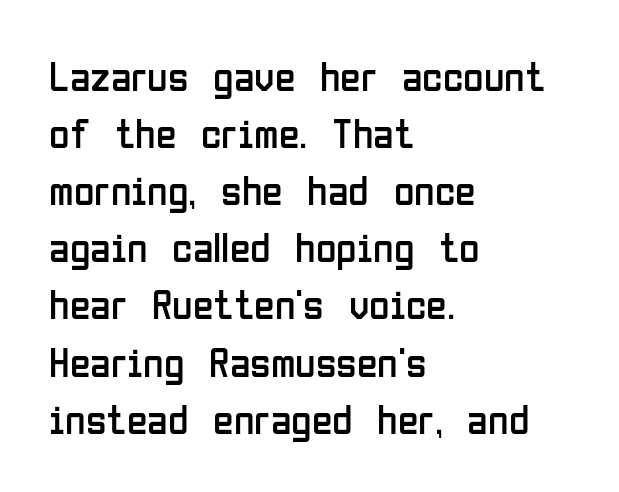
{"serif": "no", "italic": "no", "bold": "no", "weight": "regular", "width": "condensed", "stroke_contrast": "low", "x_height": "medium", "monospaced": "no", "underline": "no", "align": "left", "line_spacing": "normal", "line_spacing_ratio": 1.36, "letter_spacing": "normal", "letter_spacing_em": 0.0, "glyph_px": 42}
